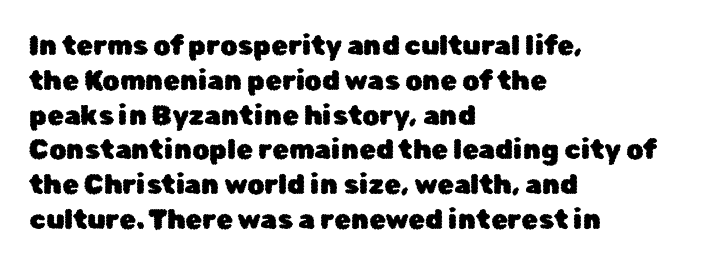
Students, observe: this is what conventionally led text looks like. This sample uses plain, unmodified letter spacing. Nobody drew a line under any word here. The typesetter chose a ragged-right arrangement here. Style check: upright.
